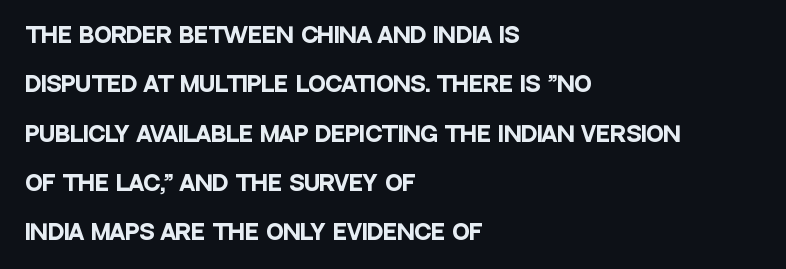
{"italic": "no", "bold": "yes", "underline": "no", "align": "left", "line_spacing": "loose", "line_spacing_ratio": 2.35, "letter_spacing": "normal", "letter_spacing_em": 0.0, "glyph_px": 21}
